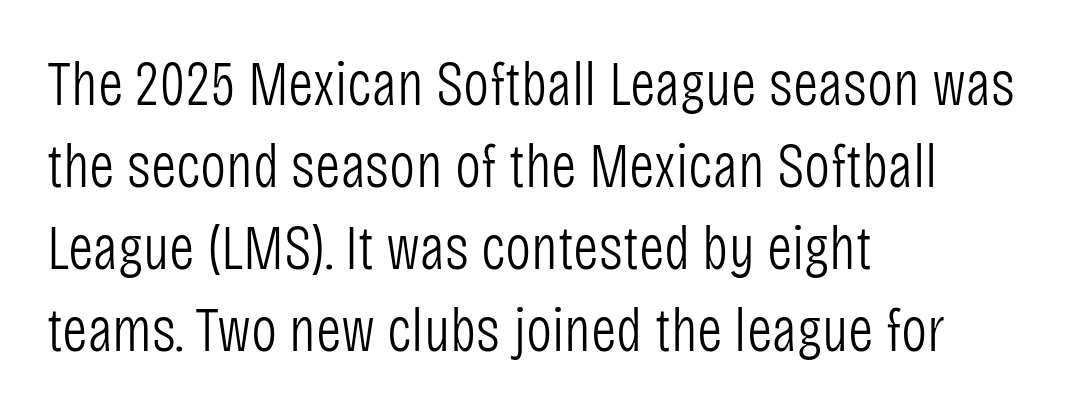
The image shows 62 px light, condensed sans-serif type, upright; set left-aligned, normal line spacing (1.32x), normal letter spacing, not underlined; low stroke contrast and a large x-height.
